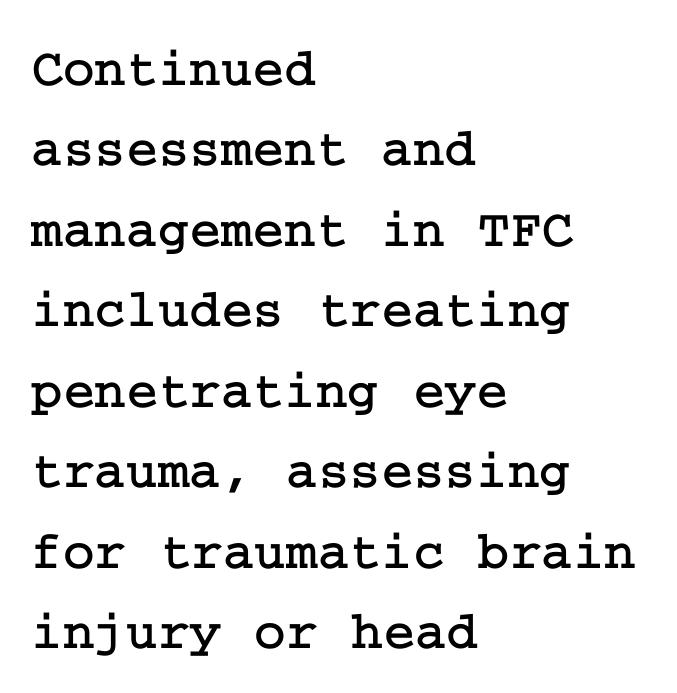
The gap between lines stays unmarked. Posture: vertical. The designer left line spacing at the default. Visually the block forms a straight wall on the left and a jagged coastline on the right.
